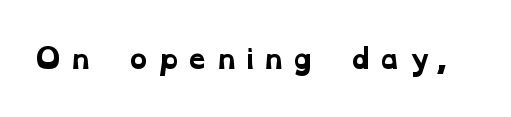
The image shows 27 px bold type; set unusually wide letter spacing (+0.2 em), not underlined.
